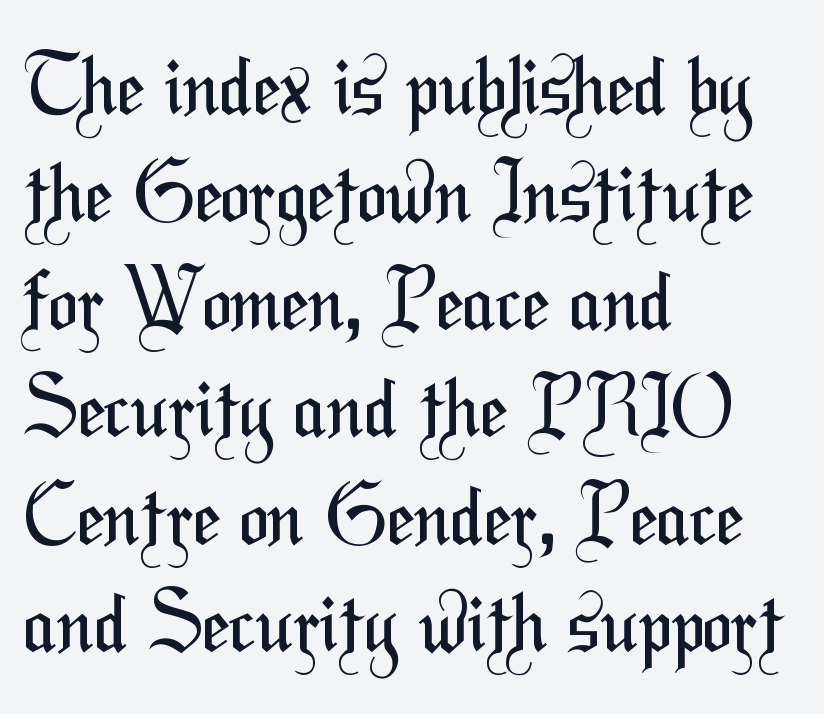
Q: Is the text bold? A: No.
Q: Is the typeface a serif or a sans-serif typeface? A: Sans-serif.
Q: Is the text underlined? A: No.
Q: How is the paragraph aligned? A: Left-aligned.
Q: Is the spacing between letters normal or unusually wide? A: Normal.
Q: Is the spacing between lines tight, normal or loose? A: Normal.
Q: Width (condensed, normal, or wide)? A: Condensed.
Q: Stroke contrast? A: Medium.
Q: x-height? A: Medium.
Q: Monospaced? A: No.
